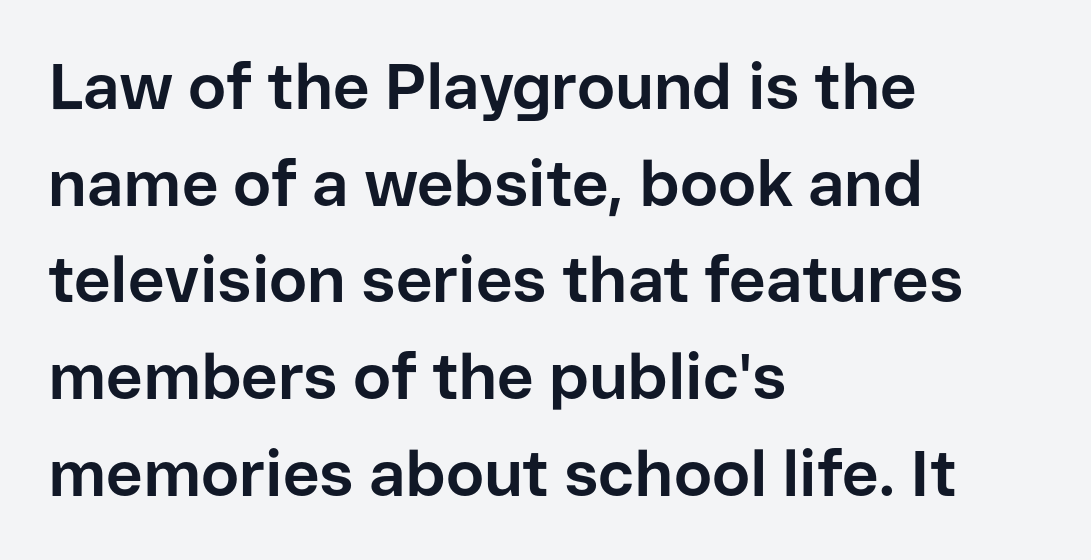
Which margin do the lines hug? The left one — the right edge is uneven. This rendering features lettering with no underline. Do the characters align in a grid? No, the font is proportional. The face used here has the dense, thick strokes of a bold.
